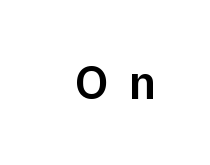
The rendering uses a semibold face; strokes are thickened but not to full bold. Here the designer chose a conventional face with non-uniform glyph widths. The letters stand upright; this is a roman face. Between one letter and the next there's a generous, obvious gap. Type without underlining.
